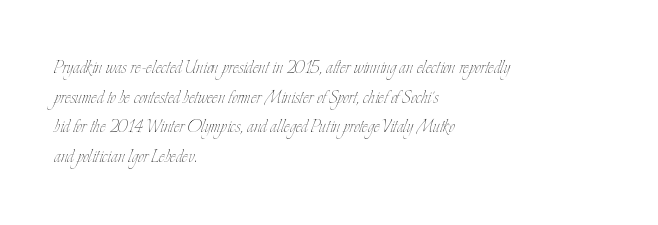
Unmarked baselines from the first word to the last. The designer left line spacing at the default. The rendering anchors every line to the left-hand side. The gaps between neighbouring characters are ordinary and unremarkable.
